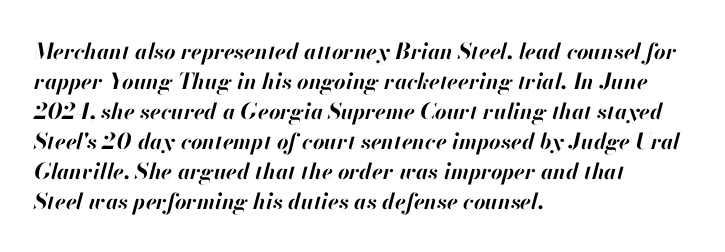
Q: Is the text bold? A: Yes.
Q: Is the text italic (slanted)? A: Yes, it leans right by about 13 degrees.
Q: Is the text underlined? A: No.
Q: How is the paragraph aligned? A: Left-aligned.
Q: Is the spacing between letters normal or unusually wide? A: Normal.
Q: Is the spacing between lines tight, normal or loose? A: Normal.
